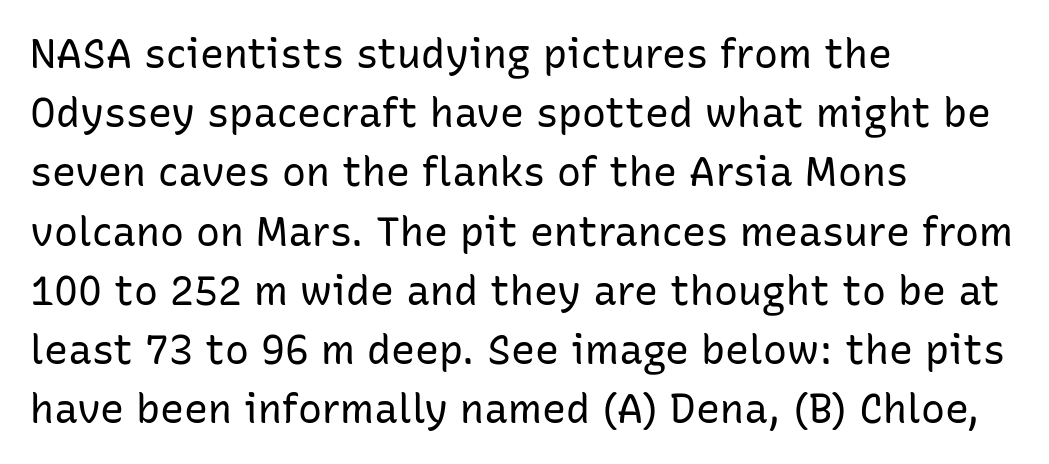
Q: Is the text bold? A: No.
Q: Is the text italic (slanted)? A: No, it is upright.
Q: Is the typeface a serif or a sans-serif typeface? A: Sans-serif.
Q: Is the text underlined? A: No.
Q: How is the paragraph aligned? A: Left-aligned.
Q: Is the spacing between letters normal or unusually wide? A: Normal.
Q: Is the spacing between lines tight, normal or loose? A: Normal.
Q: Width (condensed, normal, or wide)? A: Normal.
Q: Stroke contrast? A: Low.
Q: x-height? A: Medium.
Q: Monospaced? A: No.
